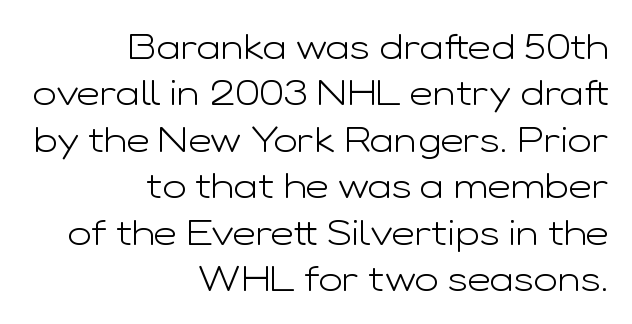
Does the lettering tilt? It doesn't — this is upright. Unlike a traditional serif, this face leaves its strokes unadorned. Is this a heavy cut? Hardly; it is regular or lighter. The letterforms sit shoulder to shoulder at normal distance. Think of a printed novel: that variable character pitch is what you see here. The lines sit at an ordinary, default distance from one another.
